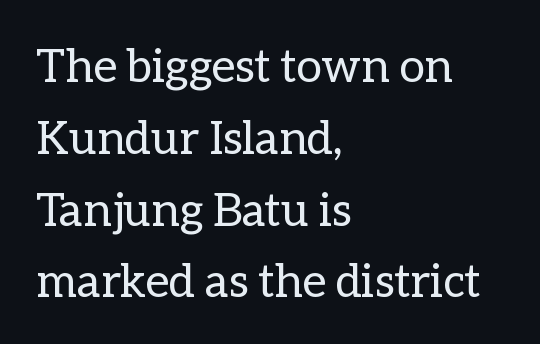
The image shows 46 px regular-weight type, upright; set left-aligned, normal line spacing (1.56x), normal letter spacing, not underlined; low stroke contrast and a medium x-height.
